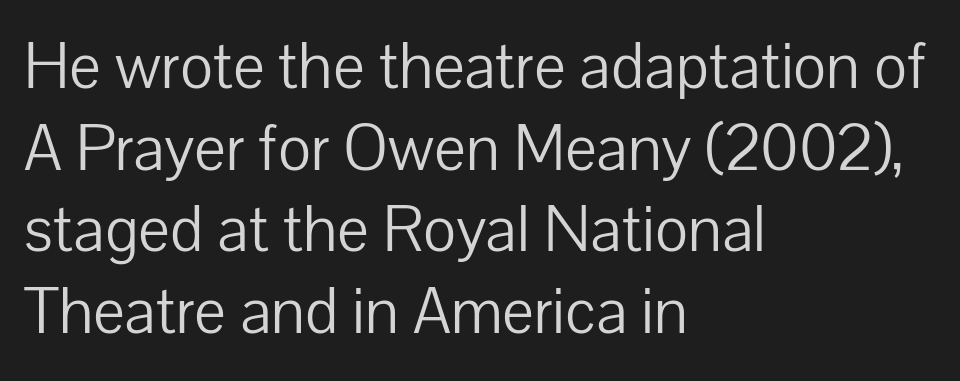
Letter spacing: default. Type without underlining. Every row of glyphs begins at an identical x-position on the left. Think of a printed novel: that variable character pitch is what you see here. Is this a sans? Yes — the strokes have no serifs. Weight: regular or lighter.
